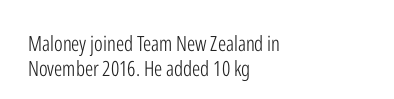
Q: Is the text bold? A: No.
Q: Is the text italic (slanted)? A: No, it is upright.
Q: Is the text underlined? A: No.
Q: How is the paragraph aligned? A: Left-aligned.
Q: Is the spacing between letters normal or unusually wide? A: Normal.
